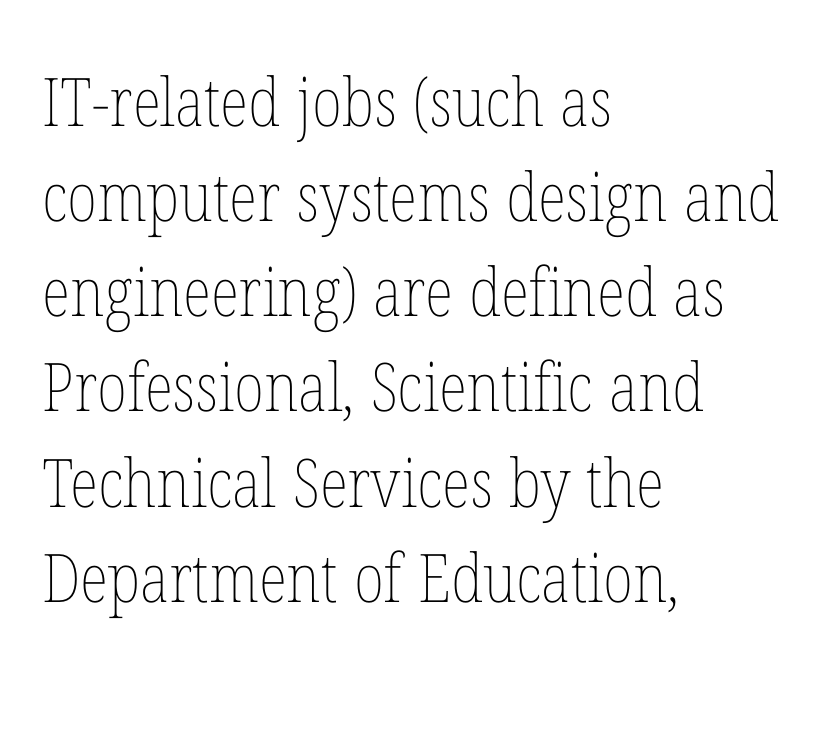
Q: Is the text bold? A: No.
Q: Is the text italic (slanted)? A: No, it is upright.
Q: Is the text underlined? A: No.
Q: How is the paragraph aligned? A: Left-aligned.
Q: Is the spacing between letters normal or unusually wide? A: Normal.
Q: Is the spacing between lines tight, normal or loose? A: Normal.
Q: Width (condensed, normal, or wide)? A: Condensed.
Q: Stroke contrast? A: Low.
Q: x-height? A: Medium.
Q: Monospaced? A: No.
